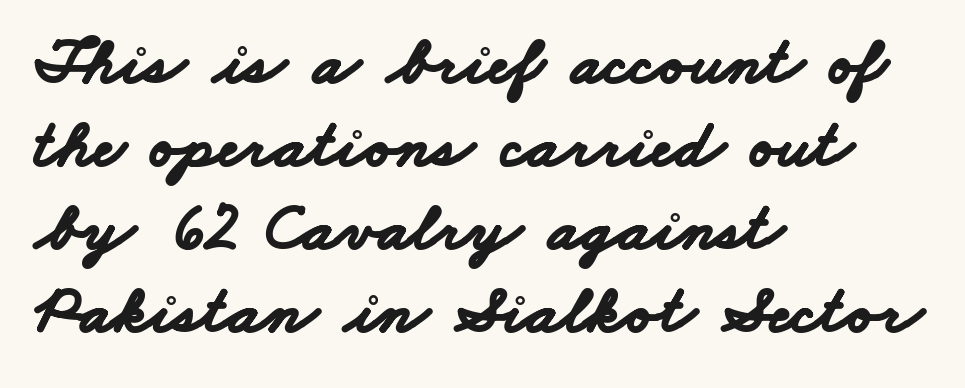
Q: Is the text bold? A: Yes.
Q: Is the typeface a serif or a sans-serif typeface? A: Sans-serif.
Q: Is the text underlined? A: No.
Q: How is the paragraph aligned? A: Left-aligned.
Q: Is the spacing between letters normal or unusually wide? A: Normal.
Q: Width (condensed, normal, or wide)? A: Wide.
Q: Stroke contrast? A: Low.
Q: x-height? A: Small.
Q: Monospaced? A: No.
